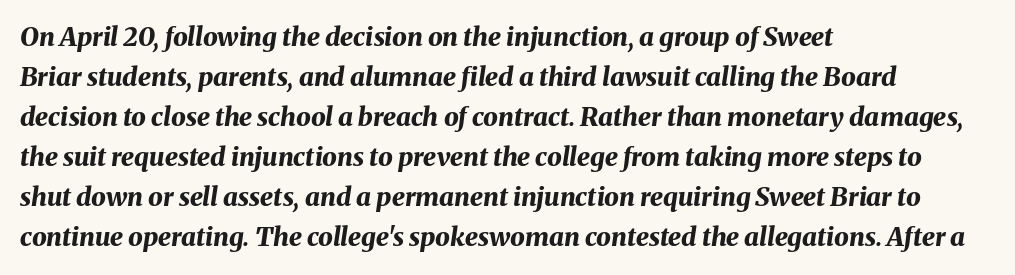
Stroke thickness is high; the sample reads as a true bold. Leftover space on each line is placed entirely after the last word. Does the leading feel generous? No, just average. Characters are canted at an angle relative to the baseline's perpendicular. Inter-character spacing is left at the font's built-in metrics.
